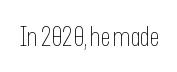
{"italic": "no", "bold": "no", "underline": "no", "letter_spacing": "normal", "letter_spacing_em": 0.0, "glyph_px": 26}
